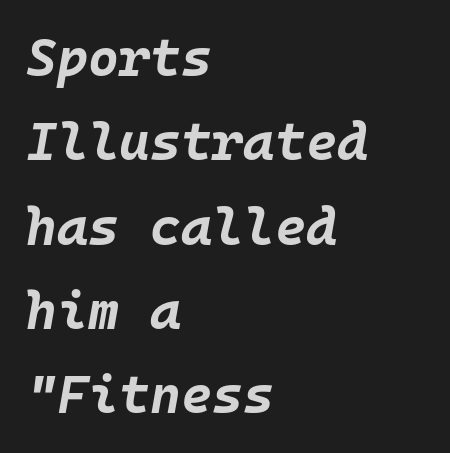
The image shows 53 px bold type, italic (leaning right), monospaced; set left-aligned, normal line spacing (1.59x), normal letter spacing, not underlined; low stroke contrast and a large x-height.
